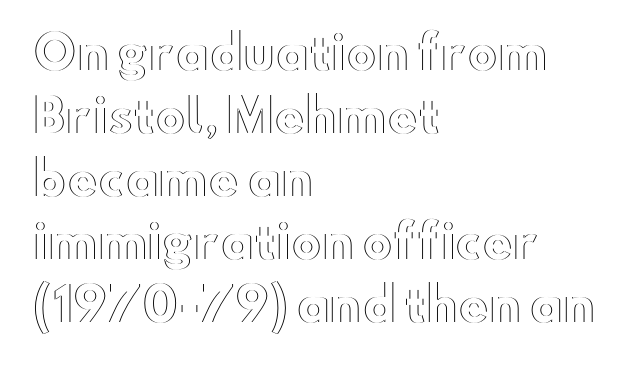
Q: Is the text italic (slanted)? A: No, it is upright.
Q: Is the text underlined? A: No.
Q: How is the paragraph aligned? A: Left-aligned.
Q: Is the spacing between letters normal or unusually wide? A: Normal.
Q: Is the spacing between lines tight, normal or loose? A: Normal.
Q: Width (condensed, normal, or wide)? A: Wide.
Q: x-height? A: Small.
Q: Monospaced? A: No.
